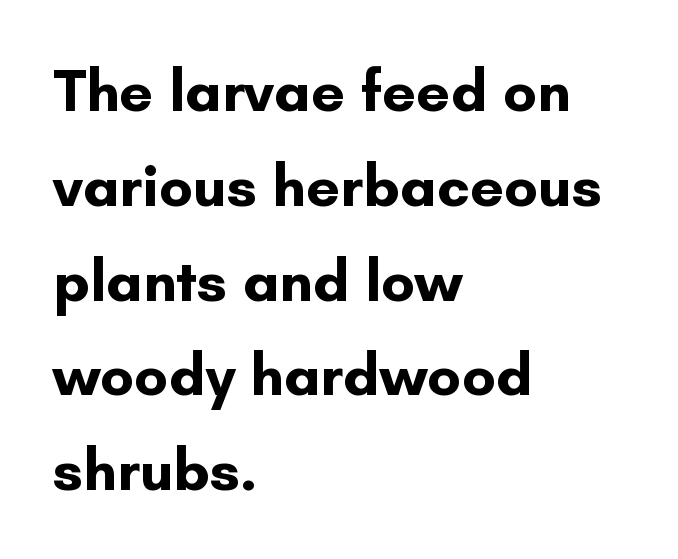
{"serif": "no", "italic": "no", "bold": "yes", "weight": "bold", "width": "normal", "stroke_contrast": "low", "x_height": "small", "monospaced": "no", "underline": "no", "align": "left", "line_spacing": "normal", "line_spacing_ratio": 1.58, "letter_spacing": "normal", "letter_spacing_em": 0.0, "glyph_px": 60}
